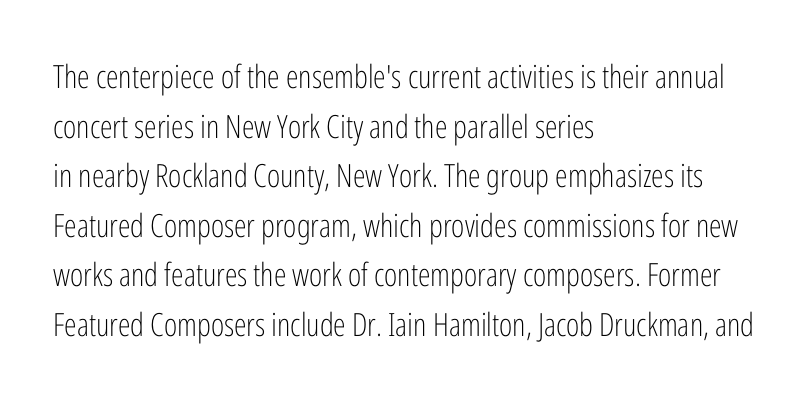
Q: Is the text bold? A: No.
Q: Is the text italic (slanted)? A: No, it is upright.
Q: Is the typeface a serif or a sans-serif typeface? A: Sans-serif.
Q: Is the text underlined? A: No.
Q: How is the paragraph aligned? A: Left-aligned.
Q: Is the spacing between letters normal or unusually wide? A: Normal.
Q: Is the spacing between lines tight, normal or loose? A: Normal.
Q: Width (condensed, normal, or wide)? A: Condensed.
Q: Stroke contrast? A: Low.
Q: x-height? A: Medium.
Q: Monospaced? A: No.
